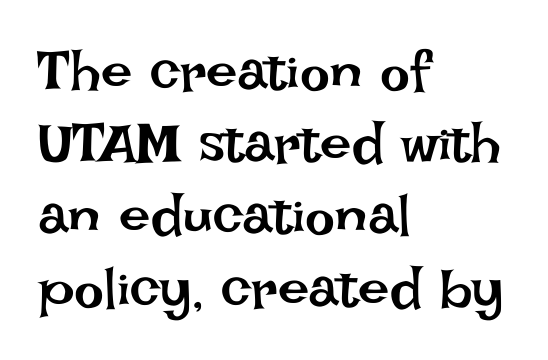
The image shows 56 px regular-weight type, upright; set left-aligned, normal line spacing (1.29x), normal letter spacing, not underlined; low stroke contrast and a large x-height.
